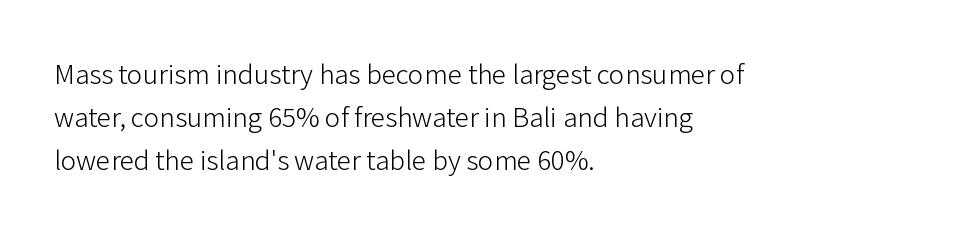
The image shows 29 px light sans-serif type, upright; set left-aligned, normal line spacing (1.48x), normal letter spacing, not underlined; low stroke contrast and a medium x-height.
